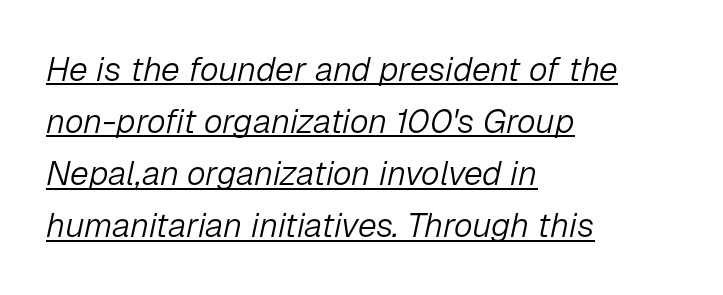
Looks like regular typesetting: each glyph gets only the width it needs. Tall strokes in this sample are angled rather than plumb. The rows are spaced the way most documents space them. Looks like someone drew a line under every word here. The setting favours the left margin, as ordinary paragraphs usually do.
